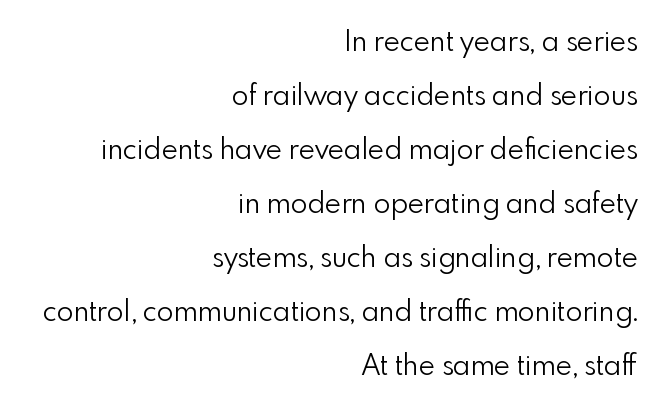
Ordinary non-slanted type is in use. Line spacing here is loose. A flush-right, rag-left setting is used for this passage. This is sans-serif lettering, the kind often seen on screens and signage. No chunkiness to these letters — they're not bold. The line texture is even and compact thanks to regular tracking.
